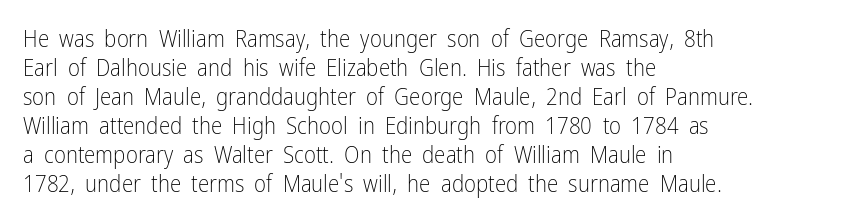
The image shows 23 px text type, upright; set left-aligned, normal line spacing (1.26x), normal letter spacing, not underlined.
